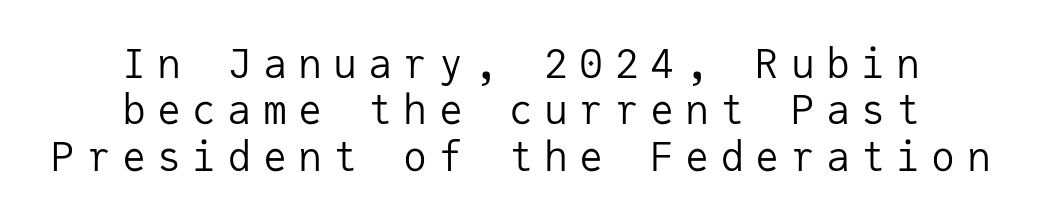
{"serif": "no", "italic": "no", "bold": "no", "weight": "regular", "width": "normal", "stroke_contrast": "low", "x_height": "medium", "monospaced": "yes", "underline": "no", "align": "center", "line_spacing_ratio": 1.16, "letter_spacing": "wide", "letter_spacing_em": 0.28, "glyph_px": 40}
